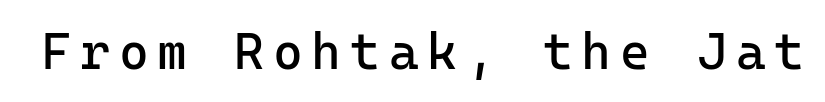
The image shows 51 px regular-weight sans-serif type, upright, monospaced; set not underlined; low stroke contrast and a medium x-height.
